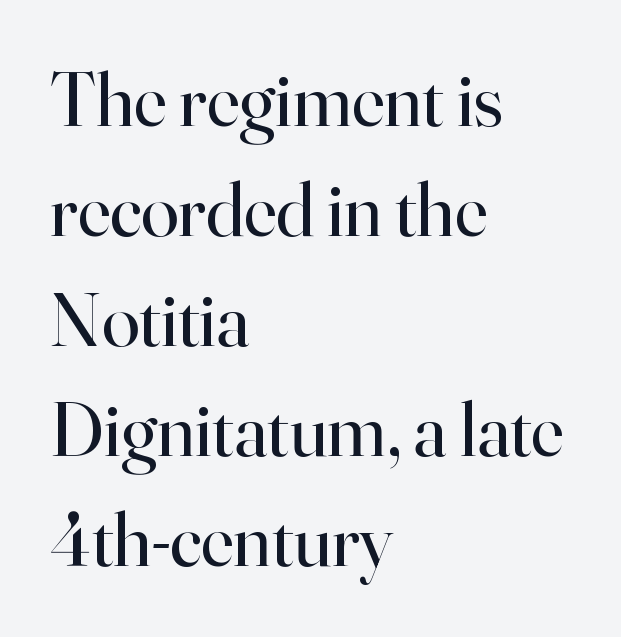
Quick note: interline space is typical. If you drew a ruler down the left edge, every line would touch it. Check the space under the baseline: it is left empty. The letters advance in unequal steps, a hallmark of proportional type. Tall strokes in this sample are plumb rather than angled. Standard letterfit; no display-style spreading of the glyphs.
